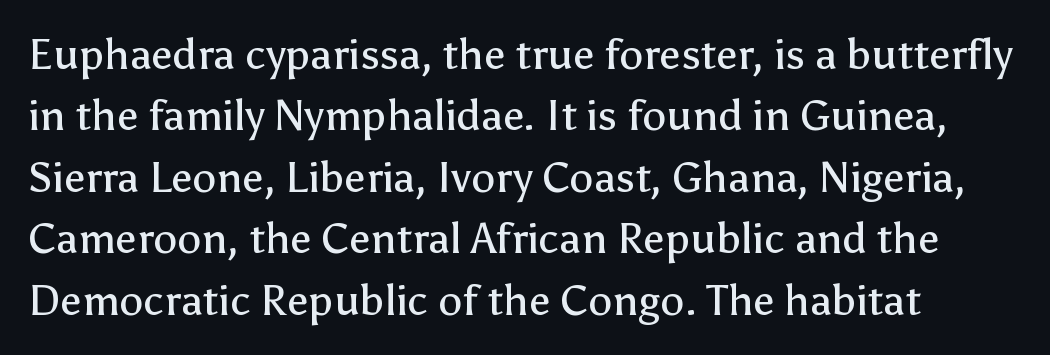
The image shows 43 px regular-weight sans-serif type, upright; set left-aligned, normal line spacing (1.43x), normal letter spacing, not underlined; low stroke contrast and a medium x-height.
